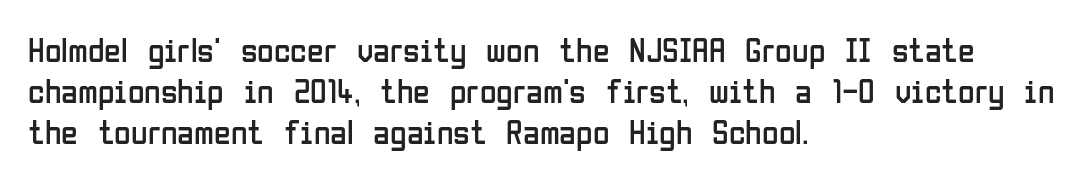
{"serif": "no", "italic": "no", "bold": "no", "weight": "regular", "width": "condensed", "stroke_contrast": "low", "x_height": "medium", "monospaced": "no", "underline": "no", "align": "left", "line_spacing_ratio": 1.21, "letter_spacing": "normal", "letter_spacing_em": 0.0, "glyph_px": 34}
